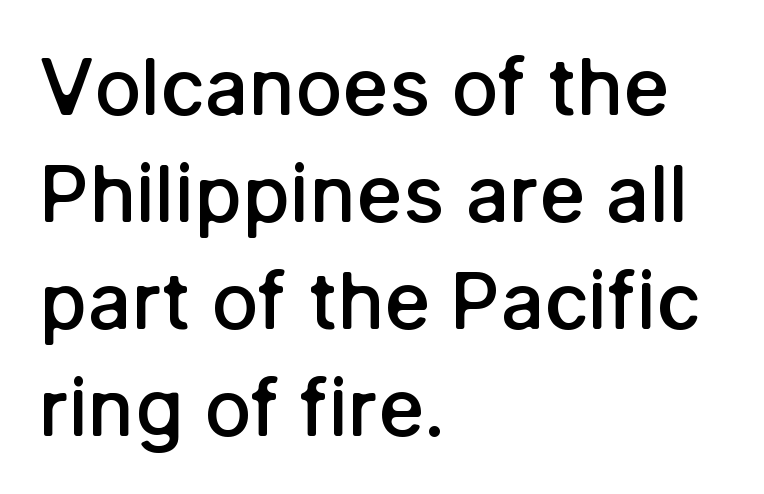
Q: Is the text bold? A: Semi-bold.
Q: Is the text italic (slanted)? A: No, it is upright.
Q: Is the typeface a serif or a sans-serif typeface? A: Sans-serif.
Q: Is the text underlined? A: No.
Q: How is the paragraph aligned? A: Left-aligned.
Q: Is the spacing between letters normal or unusually wide? A: Normal.
Q: Is the spacing between lines tight, normal or loose? A: Normal.
Q: Width (condensed, normal, or wide)? A: Normal.
Q: Stroke contrast? A: Low.
Q: x-height? A: Medium.
Q: Monospaced? A: No.
